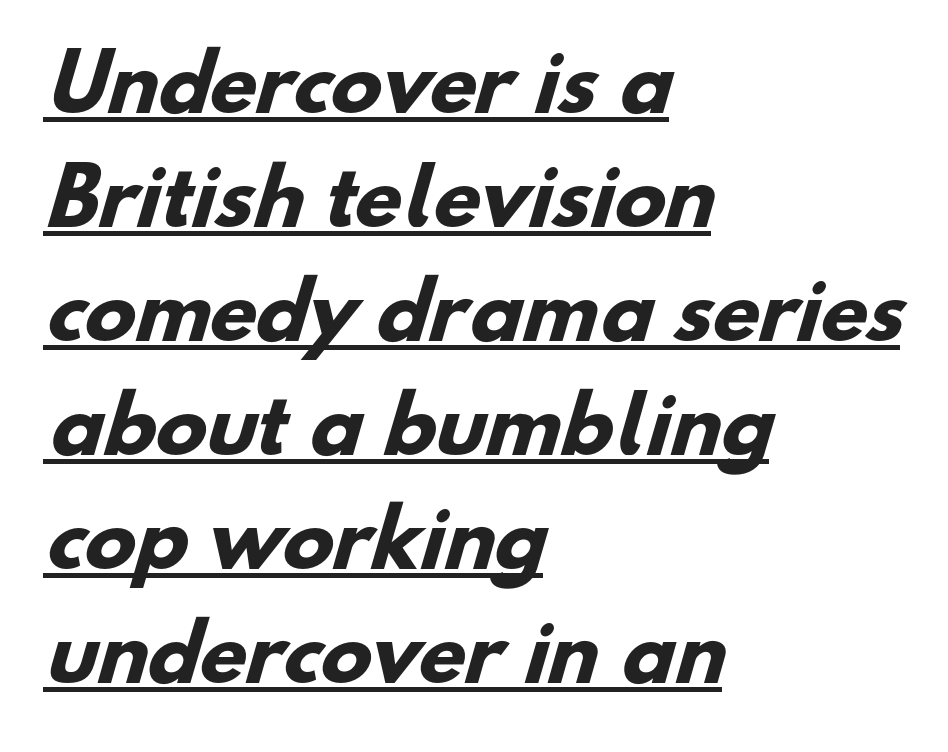
Q: Is the text bold? A: Yes.
Q: Is the typeface a serif or a sans-serif typeface? A: Sans-serif.
Q: Is the text underlined? A: Yes.
Q: How is the paragraph aligned? A: Left-aligned.
Q: Is the spacing between letters normal or unusually wide? A: Normal.
Q: Is the spacing between lines tight, normal or loose? A: Normal.
Q: Width (condensed, normal, or wide)? A: Normal.
Q: Stroke contrast? A: Low.
Q: x-height? A: Small.
Q: Monospaced? A: No.
